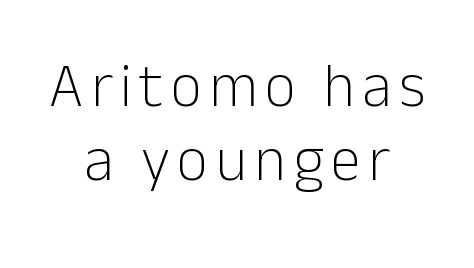
Each line is balanced around a shared central axis. To sum up the face: it is a sans, with no serifs. Spacing verdict: proportional, widths tailored to each character. Words float on clear page, feet unadorned.
